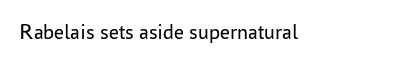
The image shows 22 px text type, upright; set normal letter spacing, not underlined.
